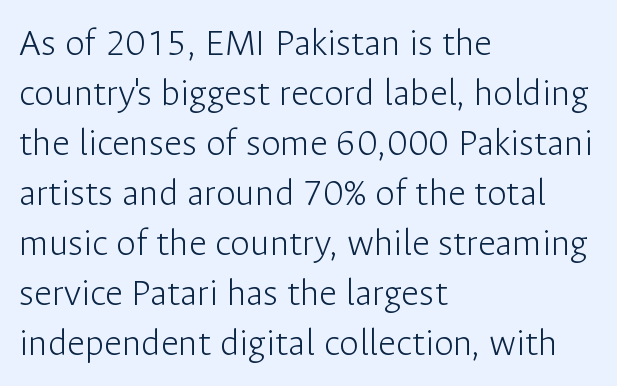
No letter is thick-stroked: the sample isn't bold. A clean baseline with only descenders dipping below it. A normal amount of white space separates one row of letters from the next. Leftover space on each line is placed entirely after the last word. There is no visible air inserted between adjacent glyphs. Ordinary non-slanted type is in use.
